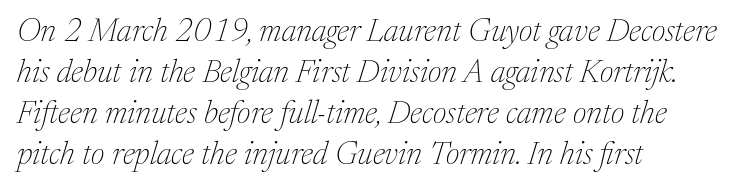
{"serif": "yes", "italic": "yes", "lean": "right", "slant_degrees": 17, "bold": "no", "weight": "thin", "width": "normal", "stroke_contrast": "medium", "x_height": "medium", "monospaced": "no", "underline": "no", "align": "left", "line_spacing": "normal", "line_spacing_ratio": 1.28, "letter_spacing": "normal", "letter_spacing_em": 0.0, "glyph_px": 32}
